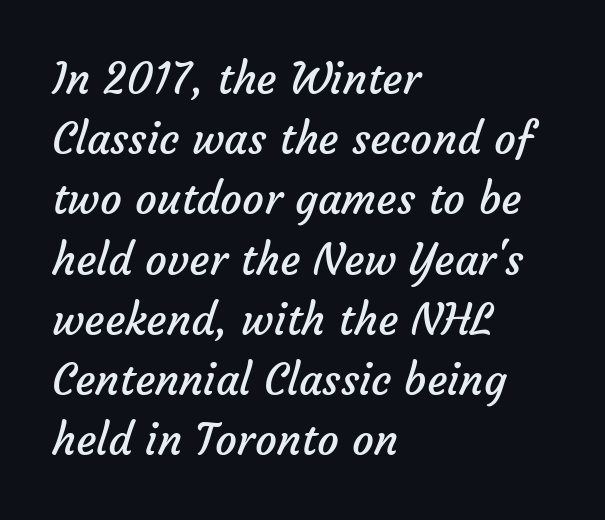
The image shows 43 px regular-weight sans-serif type; set left-aligned, normal line spacing (1.4x), normal letter spacing, not underlined; low stroke contrast and a medium x-height.
